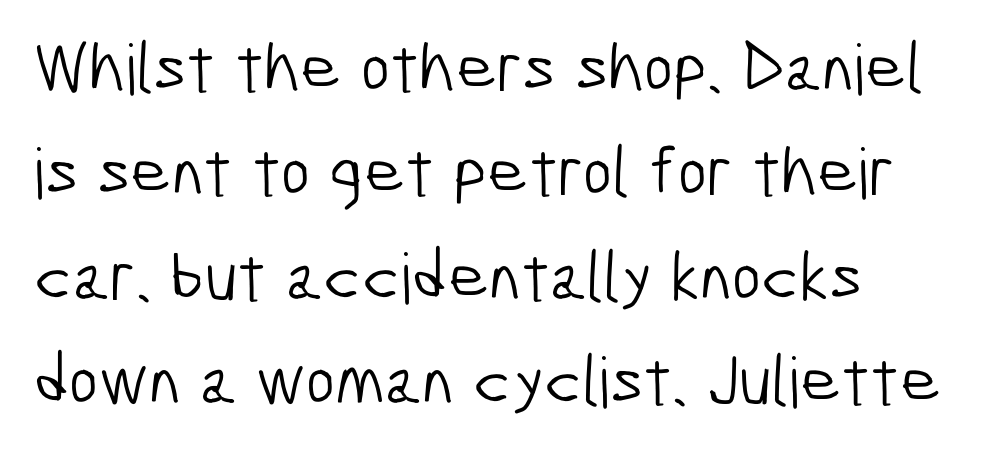
{"serif": "no", "bold": "no", "weight": "light", "width": "condensed", "stroke_contrast": "low", "x_height": "medium", "monospaced": "no", "underline": "no", "align": "left", "line_spacing": "normal", "line_spacing_ratio": 1.49, "letter_spacing": "normal", "letter_spacing_em": 0.0, "glyph_px": 70}
